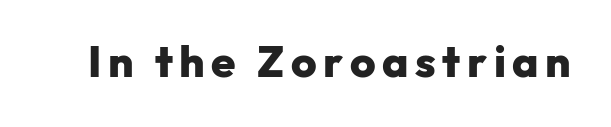
The image shows 44 px heavy sans-serif type, upright; set not underlined; low stroke contrast and a medium x-height.
